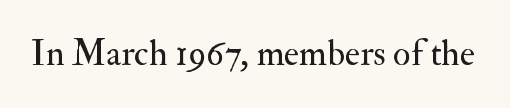
{"serif": "yes", "italic": "no", "bold": "no", "weight": "regular", "width": "normal", "stroke_contrast": "medium", "x_height": "small", "monospaced": "no", "underline": "no", "letter_spacing": "normal", "letter_spacing_em": 0.0, "glyph_px": 36}
